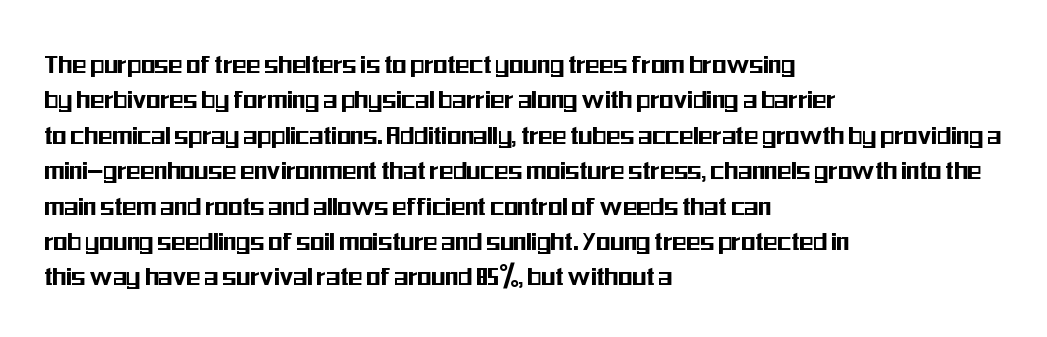
Q: Is the text italic (slanted)? A: No, it is upright.
Q: Is the typeface a serif or a sans-serif typeface? A: Sans-serif.
Q: Is the text underlined? A: No.
Q: How is the paragraph aligned? A: Left-aligned.
Q: Is the spacing between letters normal or unusually wide? A: Normal.
Q: Width (condensed, normal, or wide)? A: Condensed.
Q: Stroke contrast? A: Medium.
Q: x-height? A: Medium.
Q: Monospaced? A: No.
